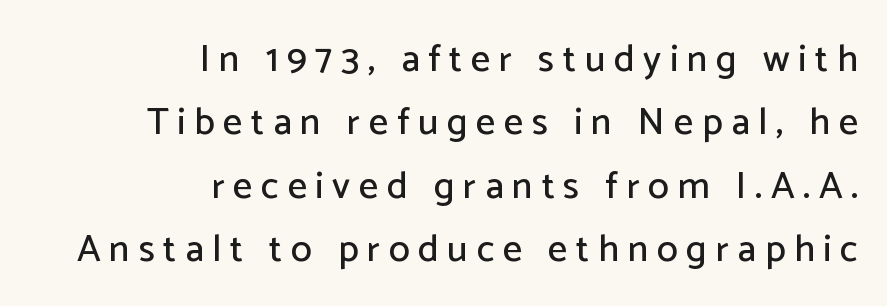
{"serif": "no", "italic": "no", "width": "normal", "stroke_contrast": "low", "x_height": "medium", "monospaced": "no", "underline": "no", "align": "right", "line_spacing": "normal", "line_spacing_ratio": 1.67, "letter_spacing": "wide", "letter_spacing_em": 0.23, "glyph_px": 38}
